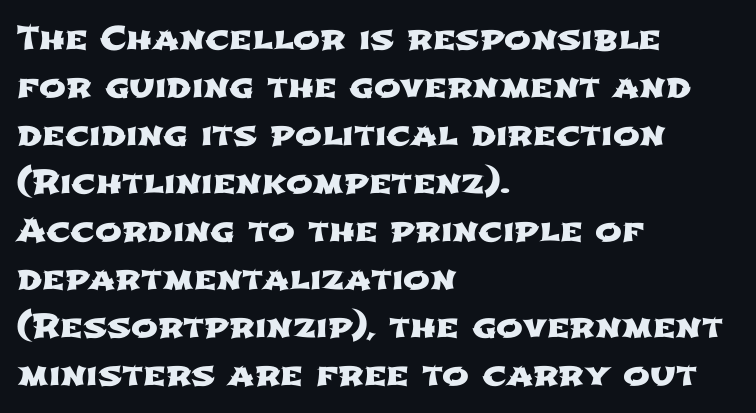
{"serif": "no", "width": "wide", "stroke_contrast": "low", "x_height": "medium", "monospaced": "no", "underline": "no", "align": "left", "line_spacing": "normal", "line_spacing_ratio": 1.5, "letter_spacing": "normal", "letter_spacing_em": 0.0, "glyph_px": 32}
